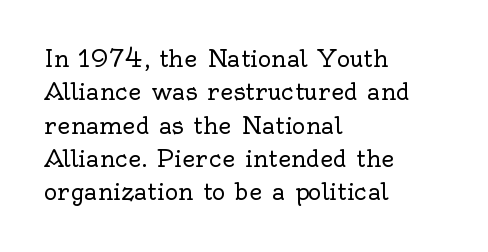
Q: Is the text bold? A: No.
Q: Is the text italic (slanted)? A: No, it is upright.
Q: Is the text underlined? A: No.
Q: How is the paragraph aligned? A: Left-aligned.
Q: Is the spacing between letters normal or unusually wide? A: Normal.
Q: Is the spacing between lines tight, normal or loose? A: Normal.
